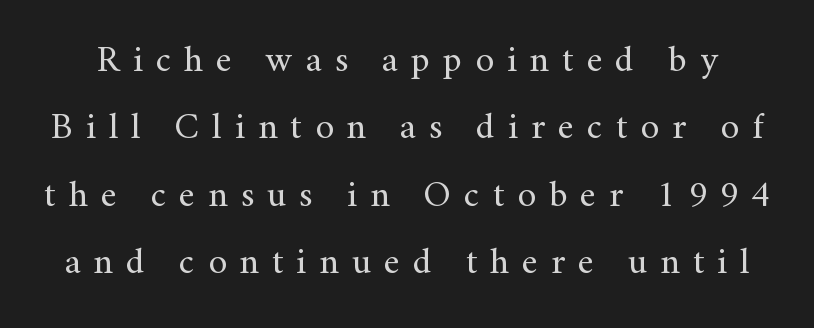
The image shows 37 px regular-weight serif type, upright; set line spacing 1.82x, unusually wide letter spacing (+0.35 em), not underlined; medium stroke contrast and a small x-height.
